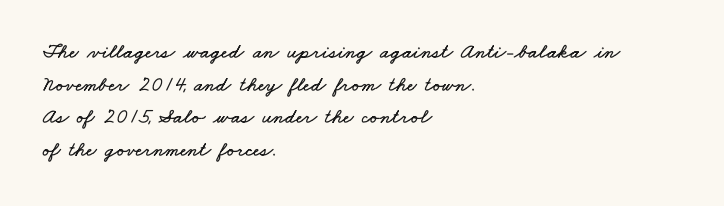
How are the letters spaced? Ordinarily, with no added tracking. The typesetter chose a ragged-right arrangement here. Rule under the text: the space is simply empty. Each new line begins a customary step beneath the previous one.
